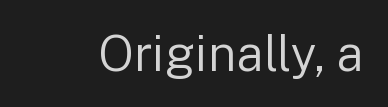
{"serif": "no", "italic": "no", "bold": "no", "weight": "regular", "width": "normal", "stroke_contrast": "low", "x_height": "medium", "monospaced": "no", "underline": "no", "letter_spacing": "normal", "letter_spacing_em": 0.0, "glyph_px": 49}
